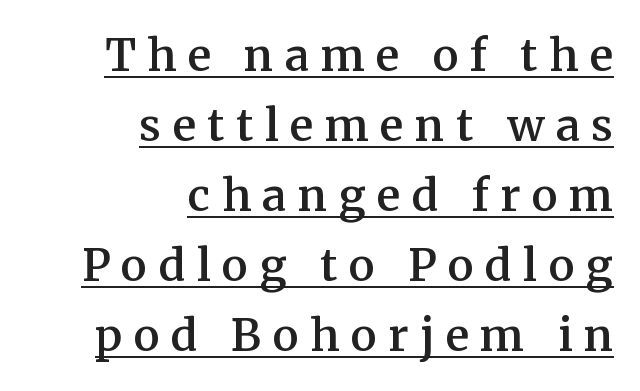
Q: Is the text bold? A: Semi-bold.
Q: Is the text italic (slanted)? A: No, it is upright.
Q: Is the typeface a serif or a sans-serif typeface? A: Serif.
Q: Is the text underlined? A: Yes.
Q: How is the paragraph aligned? A: Right-aligned.
Q: Is the spacing between letters normal or unusually wide? A: Unusually wide.
Q: Is the spacing between lines tight, normal or loose? A: Normal.
Q: Width (condensed, normal, or wide)? A: Normal.
Q: Stroke contrast? A: Medium.
Q: x-height? A: Medium.
Q: Monospaced? A: No.
